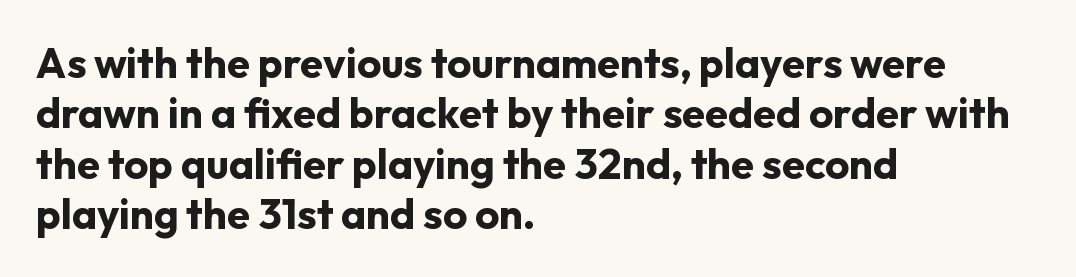
The image shows 42 px bold sans-serif type, upright; set left-aligned, line spacing 1.2x, normal letter spacing, not underlined; low stroke contrast and a medium x-height.
